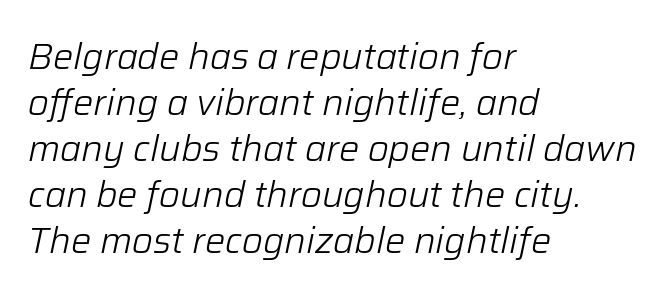
The image shows 36 px light type, italic (leaning right); set left-aligned, normal line spacing (1.28x), normal letter spacing, not underlined; low stroke contrast and a medium x-height.
